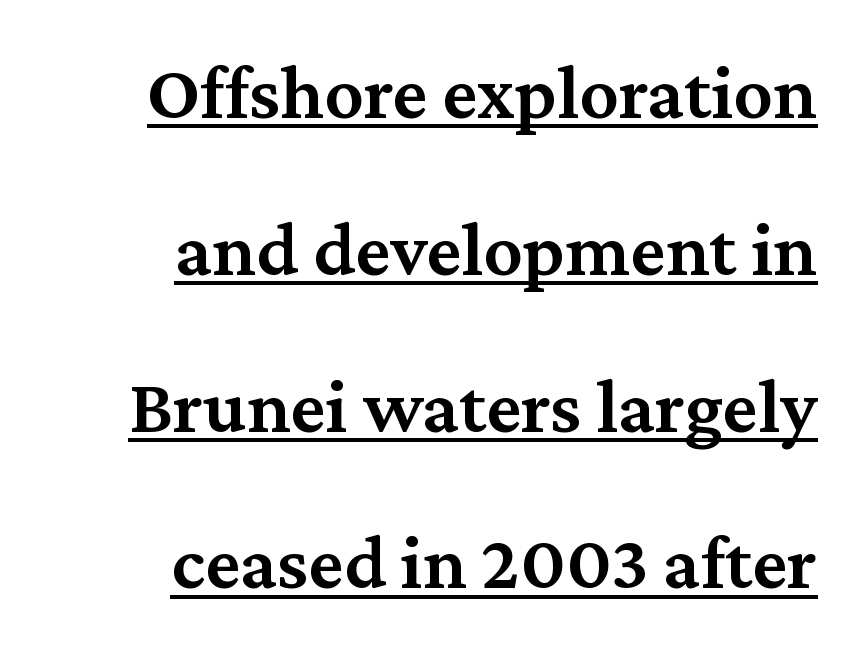
{"serif": "yes", "italic": "no", "bold": "semi", "weight": "semibold", "width": "normal", "stroke_contrast": "medium", "x_height": "medium", "monospaced": "no", "underline": "yes", "align": "right", "line_spacing": "loose", "line_spacing_ratio": 2.01, "letter_spacing": "normal", "letter_spacing_em": 0.0, "glyph_px": 78}
